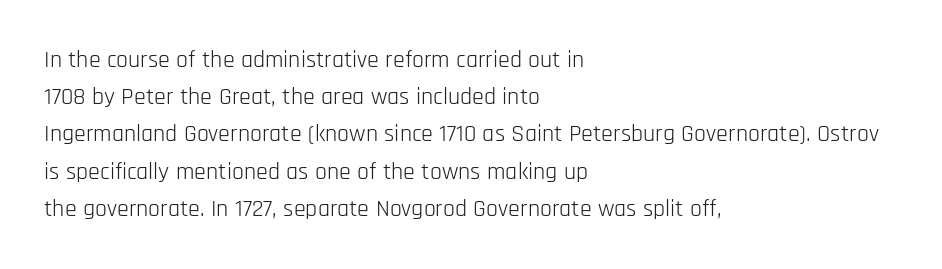
The image shows 24 px text type, upright; set left-aligned, normal line spacing (1.55x), normal letter spacing, not underlined.
